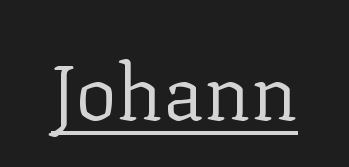
Q: Is the text bold? A: No.
Q: Is the text italic (slanted)? A: No, it is upright.
Q: Is the typeface a serif or a sans-serif typeface? A: Serif.
Q: Is the text underlined? A: Yes.
Q: Is the spacing between letters normal or unusually wide? A: Normal.
Q: Width (condensed, normal, or wide)? A: Normal.
Q: Stroke contrast? A: Low.
Q: x-height? A: Medium.
Q: Monospaced? A: No.
